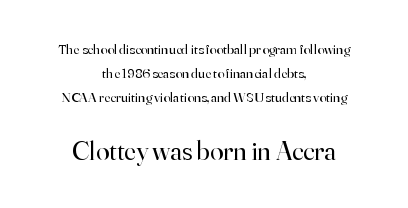
Every stem runs plumb, perpendicular to the baseline. The strip under each line holds only bare page. In terms of letterspacing, this is plain default setting. A centered setting, common on invitations and titles, is used for this passage. Two sizes are in play, and the larger belongs to the second block. The typeface has the unassuming heft of standard copy or less.
